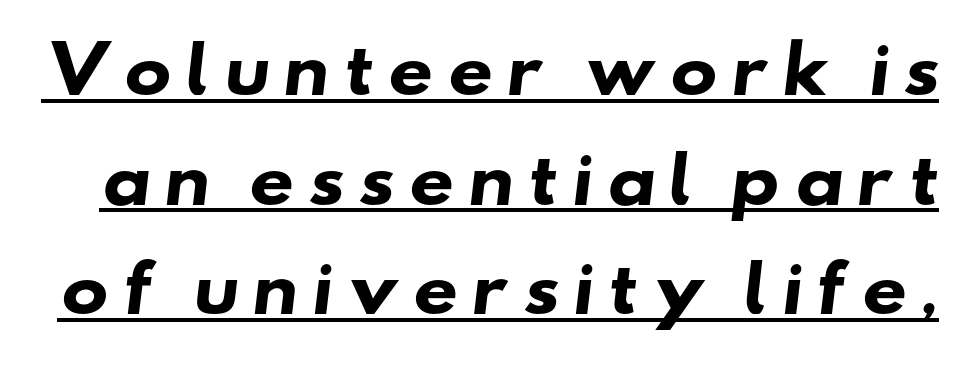
{"serif": "no", "bold": "yes", "weight": "heavy", "width": "wide", "stroke_contrast": "low", "x_height": "small", "monospaced": "no", "underline": "yes", "line_spacing_ratio": 1.74, "letter_spacing": "wide", "letter_spacing_em": 0.2, "glyph_px": 63}
